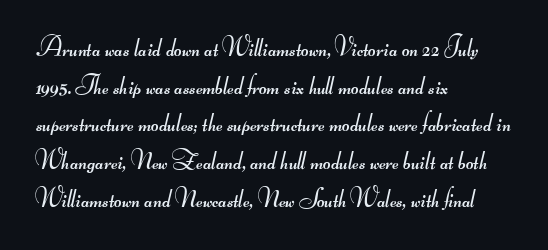
Q: Is the text bold? A: No.
Q: Is the text underlined? A: No.
Q: How is the paragraph aligned? A: Left-aligned.
Q: Is the spacing between letters normal or unusually wide? A: Normal.
Q: Is the spacing between lines tight, normal or loose? A: Normal.
